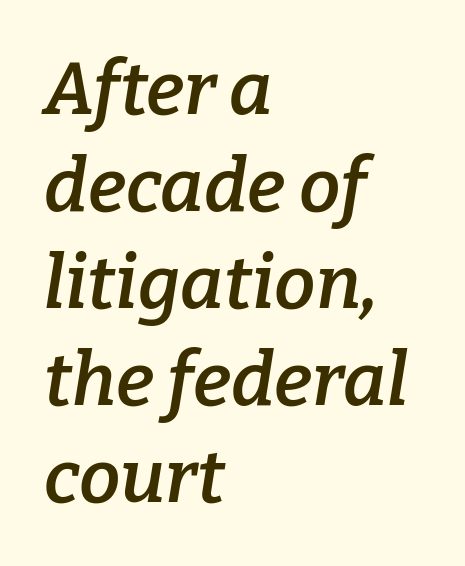
Q: Is the text bold? A: Semi-bold.
Q: Is the text italic (slanted)? A: Yes, it leans right by about 9 degrees.
Q: Is the typeface a serif or a sans-serif typeface? A: Serif.
Q: Is the text underlined? A: No.
Q: How is the paragraph aligned? A: Left-aligned.
Q: Is the spacing between letters normal or unusually wide? A: Normal.
Q: Is the spacing between lines tight, normal or loose? A: Normal.
Q: Width (condensed, normal, or wide)? A: Normal.
Q: Stroke contrast? A: Low.
Q: x-height? A: Medium.
Q: Monospaced? A: No.
